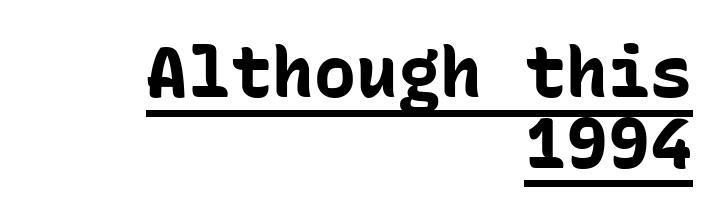
{"serif": "no", "italic": "no", "bold": "yes", "weight": "bold", "width": "normal", "stroke_contrast": "low", "x_height": "medium", "monospaced": "yes", "underline": "yes", "align": "right", "line_spacing": "tight", "line_spacing_ratio": 1.01, "letter_spacing": "normal", "letter_spacing_em": 0.0, "glyph_px": 70}
